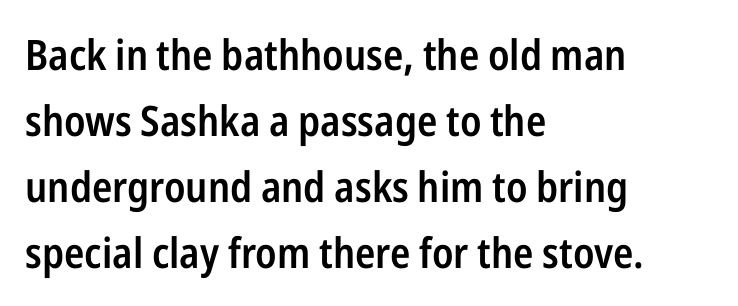
Regarding serifs, this sample does without them. Is this a fixed-width face? No — the glyphs have proportional, varying widths. The font is running at a semibold setting, under full bold. A roman cut, with each character standing at attention.
